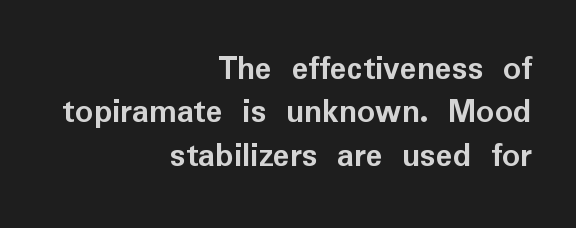
{"serif": "no", "italic": "no", "bold": "yes", "weight": "semibold", "width": "normal", "stroke_contrast": "low", "x_height": "medium", "monospaced": "no", "underline": "no", "align": "right", "line_spacing_ratio": 1.24, "letter_spacing": "normal", "letter_spacing_em": 0.0, "glyph_px": 35}
